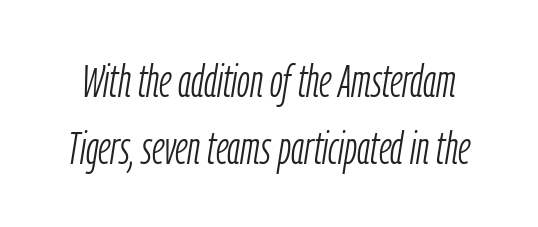
The image shows 46 px light, condensed type, italic (leaning right); set normal line spacing (1.45x), normal letter spacing, not underlined; low stroke contrast and a medium x-height.
